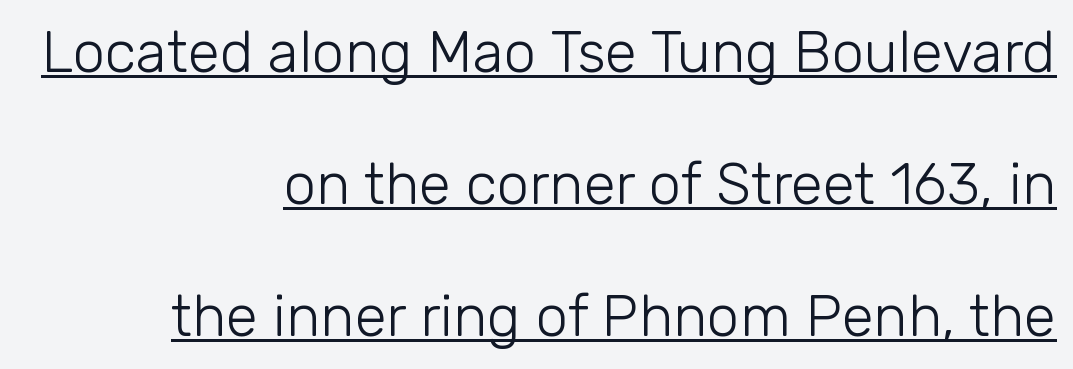
{"serif": "no", "italic": "no", "bold": "no", "weight": "light", "width": "normal", "stroke_contrast": "low", "x_height": "medium", "monospaced": "no", "underline": "yes", "align": "right", "line_spacing": "loose", "line_spacing_ratio": 2.28, "letter_spacing": "normal", "letter_spacing_em": 0.0, "glyph_px": 58}
